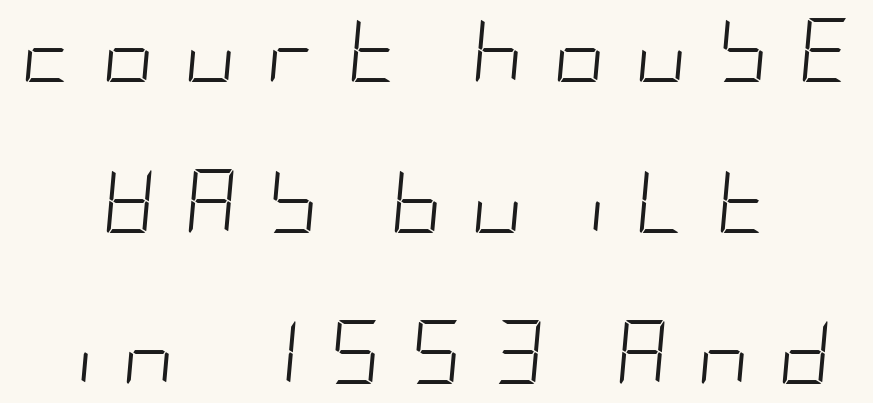
Would a proofreader flag this as italicized? Yes. No letter is thick-stroked: the sample isn't bold. Here the glyphs are tracked loosely, breaking word shapes into spaced letters. The lines are quadded center. The space directly below the letters is spotless. Does the leading feel generous? Absolutely, it's lavish.
